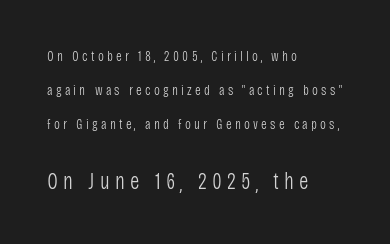
The block of text is sparse from top to bottom, with ample space between rows. The rag falls on the right side of this text block. The weight would be labelled regular, book, light, or lighter still. The composition opens small and finishes big. Plain, unruled lines of type. Style check: upright.
